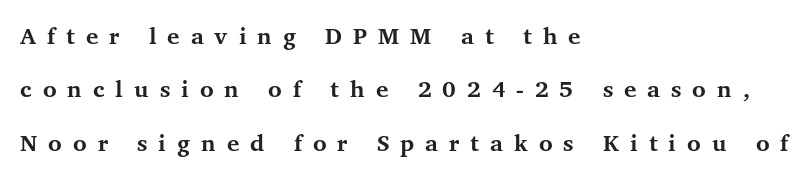
The image shows 26 px bold type, upright; set left-aligned, loose line spacing (2.05x), unusually wide letter spacing (+0.42 em), not underlined.
